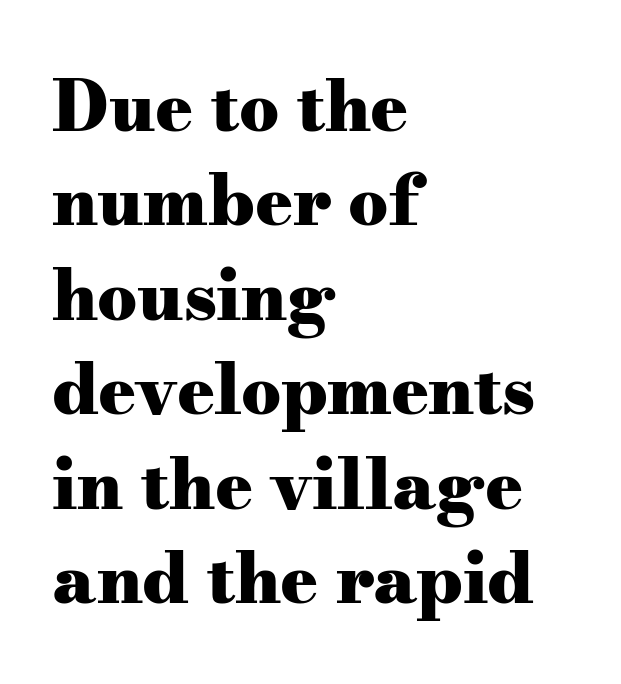
Q: Is the text bold? A: Yes.
Q: Is the text italic (slanted)? A: No, it is upright.
Q: Is the typeface a serif or a sans-serif typeface? A: Serif.
Q: Is the text underlined? A: No.
Q: How is the paragraph aligned? A: Left-aligned.
Q: Is the spacing between letters normal or unusually wide? A: Normal.
Q: Is the spacing between lines tight, normal or loose? A: Normal.
Q: Width (condensed, normal, or wide)? A: Wide.
Q: Stroke contrast? A: Medium.
Q: x-height? A: Small.
Q: Monospaced? A: No.
